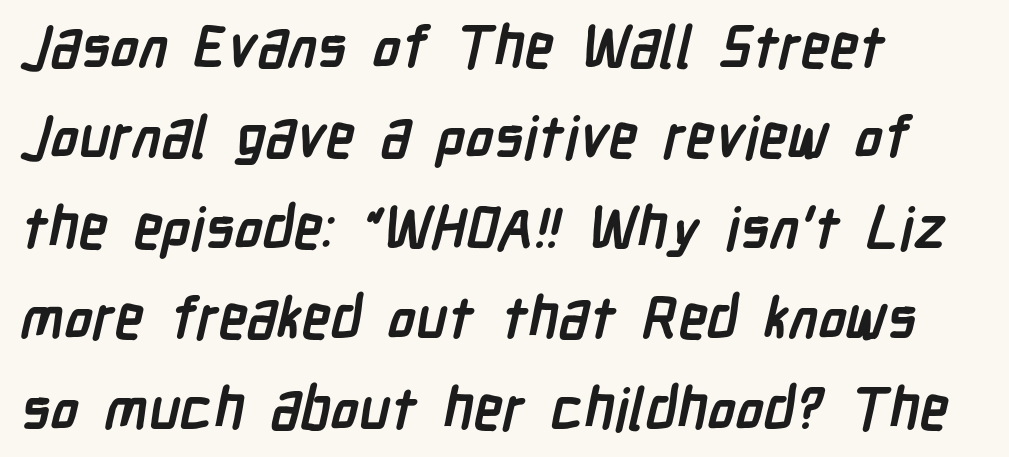
The rendering uses a bold face; every stroke is thick and dark. There is no visible air inserted between adjacent glyphs. Plain, unruled lines of type. Teacher's note: observe the even left margin — that is flush-left alignment.
